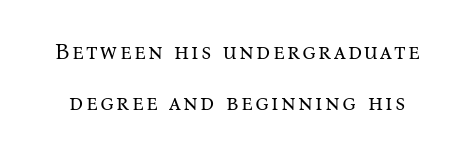
The image shows 22 px text type, upright; set loose line spacing (2.33x), not underlined.
